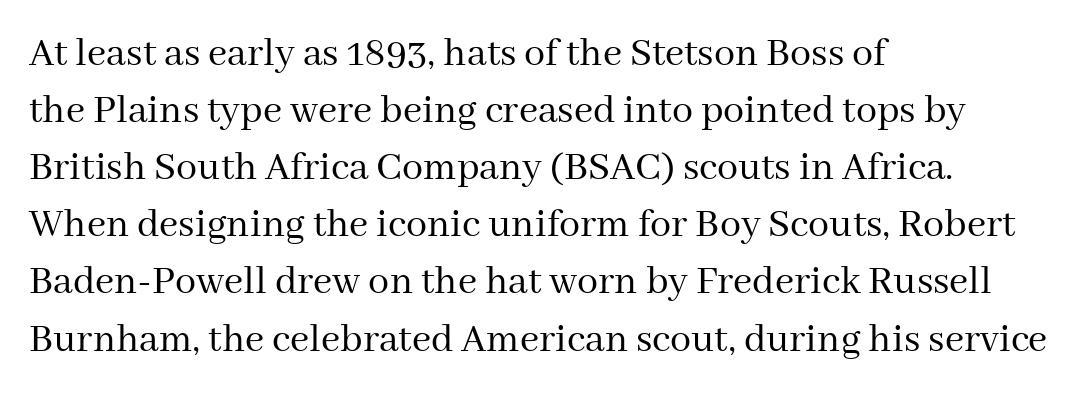
The image shows 42 px regular-weight serif type, upright; set left-aligned, normal line spacing (1.36x), normal letter spacing, not underlined; medium stroke contrast and a medium x-height.
